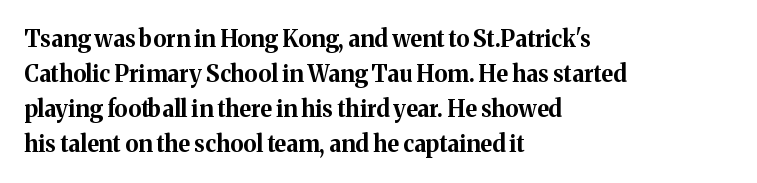
Q: Is the text bold? A: Yes.
Q: Is the text italic (slanted)? A: No, it is upright.
Q: Is the text underlined? A: No.
Q: How is the paragraph aligned? A: Left-aligned.
Q: Is the spacing between letters normal or unusually wide? A: Normal.
Q: Is the spacing between lines tight, normal or loose? A: Normal.
